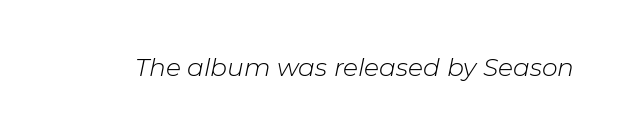
Q: Is the text bold? A: No.
Q: Is the text italic (slanted)? A: Yes, it leans right by about 11 degrees.
Q: Is the text underlined? A: No.
Q: Is the spacing between letters normal or unusually wide? A: Normal.
